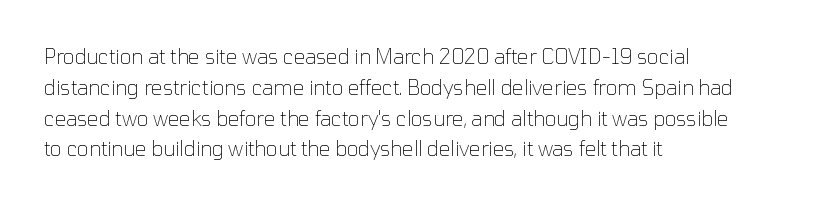
Q: Is the text bold? A: No.
Q: Is the text italic (slanted)? A: No, it is upright.
Q: Is the text underlined? A: No.
Q: How is the paragraph aligned? A: Left-aligned.
Q: Is the spacing between letters normal or unusually wide? A: Normal.
Q: Is the spacing between lines tight, normal or loose? A: Normal.
